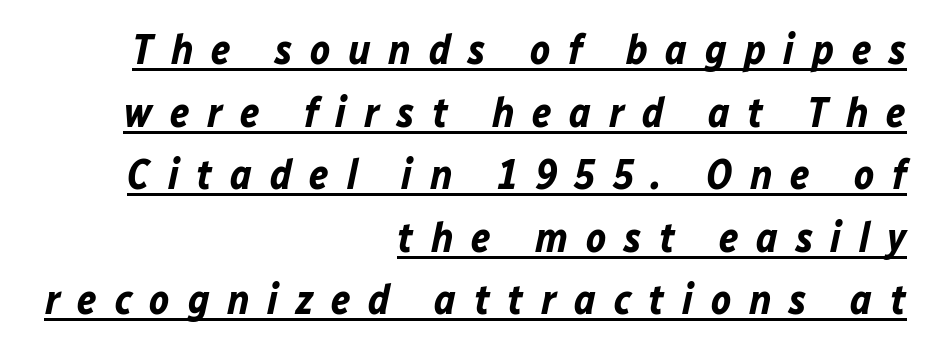
How heavy is the stroke? Heavy — this is a bold. The letters are slanted; this is an italic face. This rendering features underlined lettering. Normally led — the rows are evenly, conventionally spaced. Line endings align vertically; line beginnings do not.
